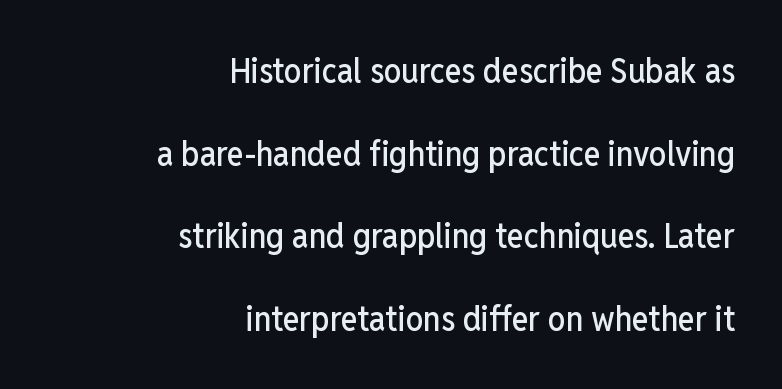
The image shows 35 px condensed sans-serif type, upright; set right-aligned, loose line spacing (2.36x), normal letter spacing, not underlined; low stroke contrast and a medium x-height.
